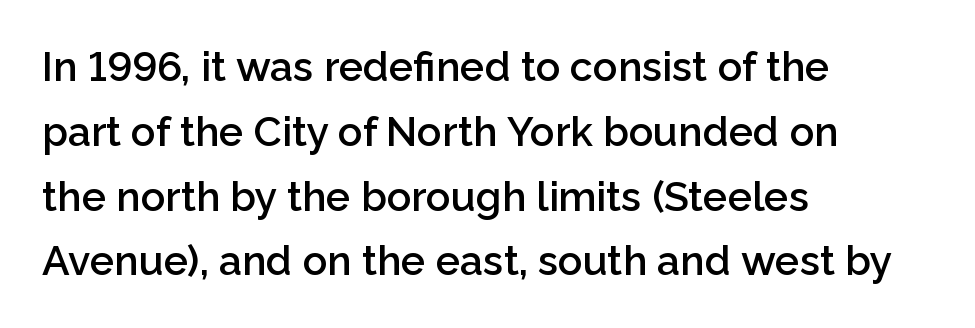
{"serif": "no", "italic": "no", "bold": "semi", "weight": "semibold", "width": "normal", "stroke_contrast": "low", "x_height": "medium", "monospaced": "no", "underline": "no", "align": "left", "line_spacing": "normal", "line_spacing_ratio": 1.58, "letter_spacing": "normal", "letter_spacing_em": 0.0, "glyph_px": 41}
